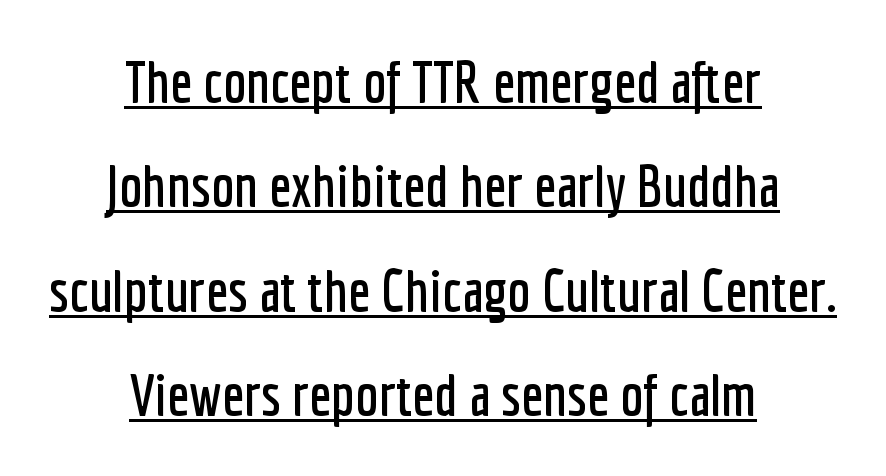
{"serif": "no", "italic": "no", "width": "condensed", "stroke_contrast": "low", "x_height": "medium", "monospaced": "no", "underline": "yes", "align": "center", "line_spacing_ratio": 1.8, "letter_spacing": "normal", "letter_spacing_em": 0.0, "glyph_px": 58}
